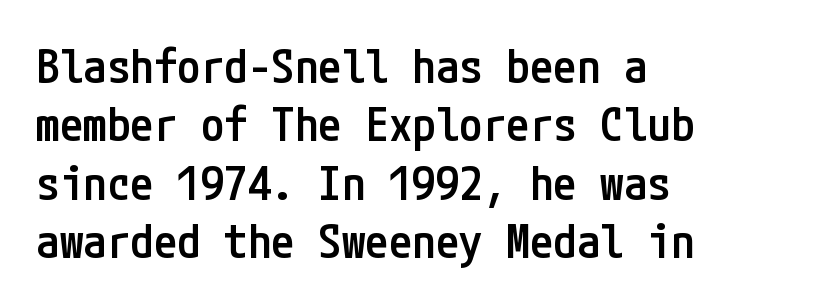
Q: Is the text bold? A: Semi-bold.
Q: Is the text italic (slanted)? A: No, it is upright.
Q: Is the typeface a serif or a sans-serif typeface? A: Sans-serif.
Q: Is the text underlined? A: No.
Q: How is the paragraph aligned? A: Left-aligned.
Q: Is the spacing between letters normal or unusually wide? A: Normal.
Q: Width (condensed, normal, or wide)? A: Condensed.
Q: Stroke contrast? A: Low.
Q: x-height? A: Medium.
